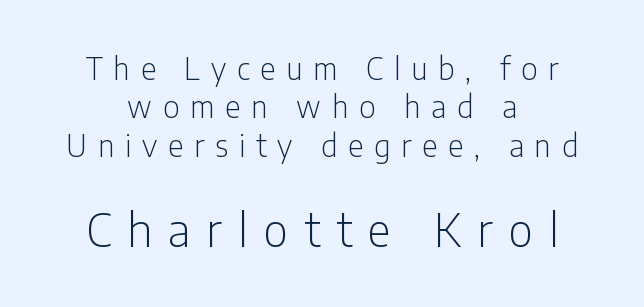
{"serif": "no", "italic": "no", "bold": "no", "weight": "light", "width": "condensed", "stroke_contrast": "low", "x_height": "medium", "monospaced": "no", "underline": "no", "align": "center", "line_spacing": "normal", "line_spacing_ratio": 1.28, "letter_spacing": "wide", "letter_spacing_em": 0.36, "larger_block": "second", "size_ratio": 1.5, "glyph_px": 45}
